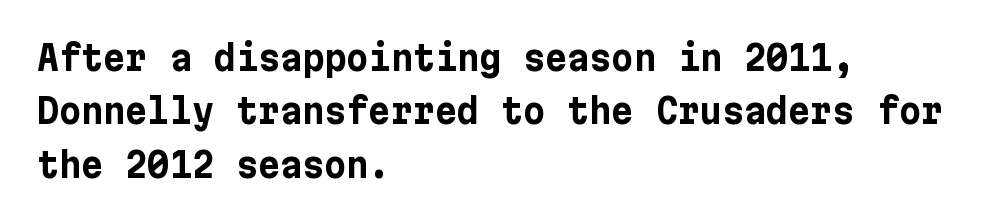
{"serif": "no", "italic": "no", "bold": "yes", "weight": "bold", "width": "normal", "stroke_contrast": "low", "x_height": "medium", "underline": "no", "align": "left", "line_spacing": "normal", "line_spacing_ratio": 1.57, "letter_spacing": "normal", "letter_spacing_em": 0.0, "glyph_px": 34}
